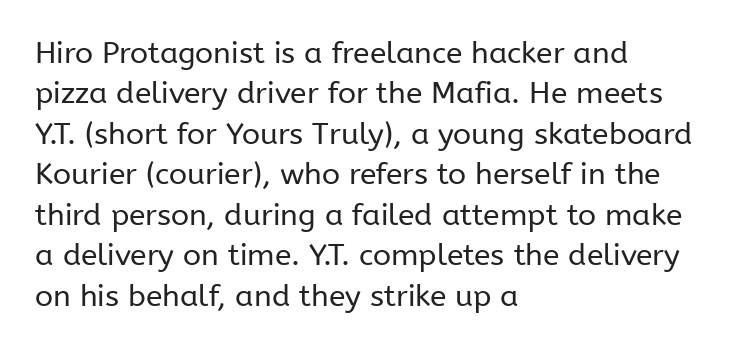
The image shows 30 px regular-weight sans-serif type, upright; set left-aligned, normal line spacing (1.35x), normal letter spacing, not underlined; low stroke contrast and a medium x-height.
